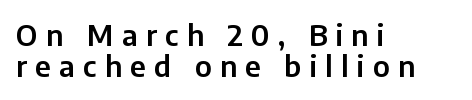
Q: Is the text italic (slanted)? A: No, it is upright.
Q: Is the typeface a serif or a sans-serif typeface? A: Sans-serif.
Q: Is the text underlined? A: No.
Q: How is the paragraph aligned? A: Left-aligned.
Q: Is the spacing between letters normal or unusually wide? A: Unusually wide.
Q: Is the spacing between lines tight, normal or loose? A: Tight.
Q: Width (condensed, normal, or wide)? A: Normal.
Q: Stroke contrast? A: Low.
Q: x-height? A: Medium.
Q: Monospaced? A: No.
